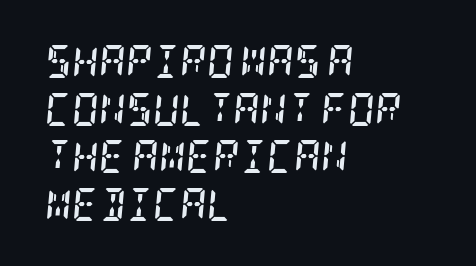
Examine the stroke ends and you'll spot serifs. The baseline area is clear. The rag falls on the right side of this text block. The horizontal fit of the characters is conventional and even. The passage shown leans; its letterforms are oblique.
